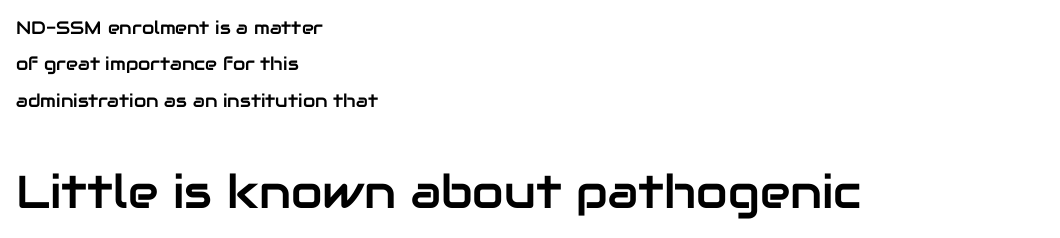
{"serif": "no", "italic": "no", "width": "normal", "stroke_contrast": "low", "x_height": "medium", "monospaced": "no", "underline": "no", "align": "left", "line_spacing": "loose", "line_spacing_ratio": 2.02, "letter_spacing": "normal", "letter_spacing_em": 0.0, "larger_block": "second", "size_ratio": 2.56, "glyph_px": 46}
